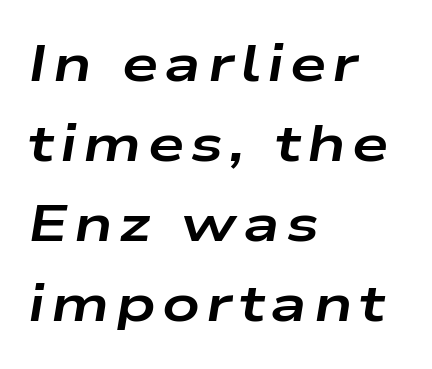
The image shows 52 px bold, wide type, italic (leaning right); set left-aligned, normal line spacing (1.54x), not underlined; low stroke contrast and a medium x-height.
